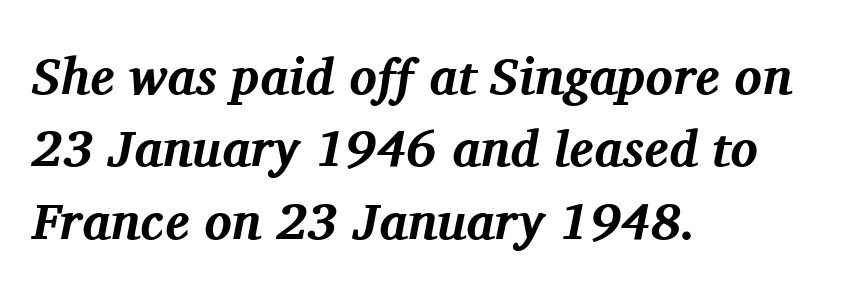
{"serif": "yes", "italic": "yes", "lean": "right", "slant_degrees": 11, "bold": "yes", "weight": "bold", "width": "normal", "stroke_contrast": "medium", "x_height": "medium", "monospaced": "no", "underline": "no", "align": "left", "line_spacing": "normal", "line_spacing_ratio": 1.42, "letter_spacing": "normal", "letter_spacing_em": 0.0, "glyph_px": 51}
